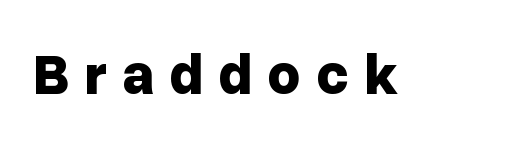
{"serif": "no", "italic": "no", "bold": "yes", "weight": "bold", "width": "normal", "stroke_contrast": "low", "x_height": "medium", "monospaced": "no", "underline": "no", "letter_spacing": "wide", "letter_spacing_em": 0.26, "glyph_px": 57}
